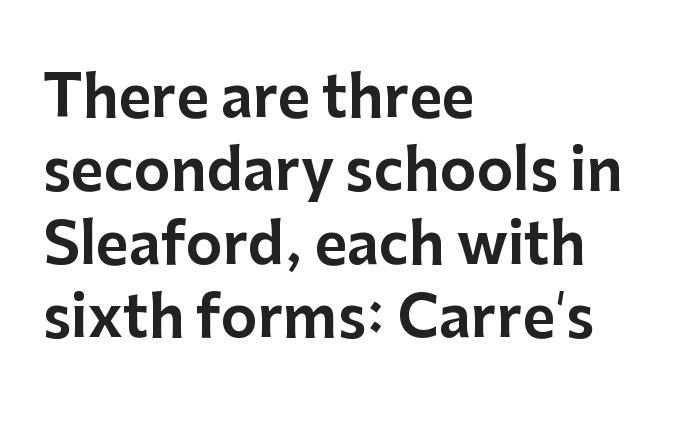
The image shows 56 px sans-serif type, upright; set left-aligned, normal line spacing (1.31x), normal letter spacing, not underlined; low stroke contrast and a medium x-height.
